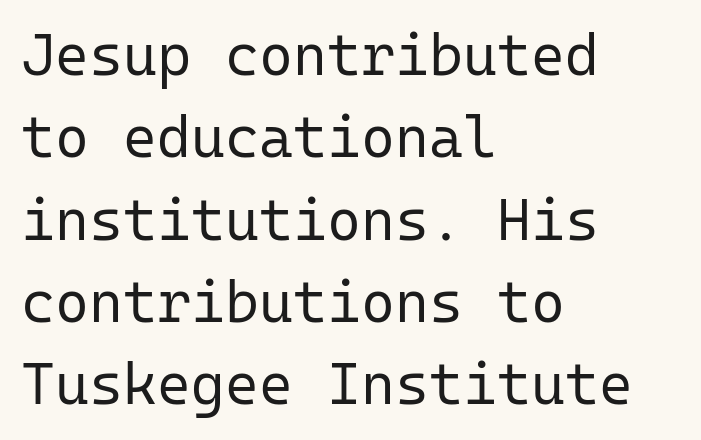
{"serif": "no", "italic": "no", "bold": "no", "weight": "regular", "width": "normal", "stroke_contrast": "low", "x_height": "medium", "monospaced": "yes", "underline": "no", "align": "left", "line_spacing": "normal", "line_spacing_ratio": 1.42, "letter_spacing": "normal", "letter_spacing_em": 0.0, "glyph_px": 58}
